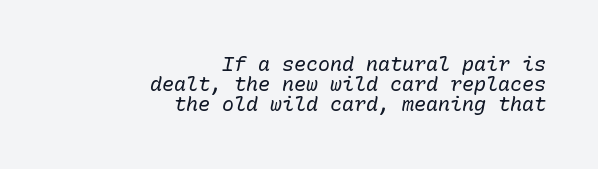
The image shows 20 px text type, italic (leaning right); set right-aligned, tight line spacing (1.01x), normal letter spacing, not underlined.
